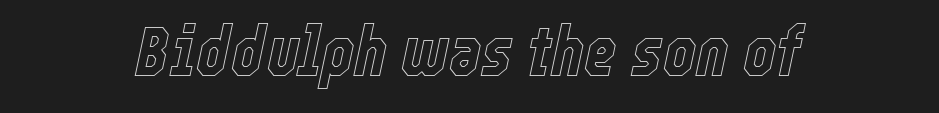
{"italic": "yes", "lean": "right", "slant_degrees": 12, "width": "condensed", "x_height": "medium", "monospaced": "no", "underline": "no", "align": "center", "letter_spacing": "normal", "letter_spacing_em": 0.0, "glyph_px": 70}
